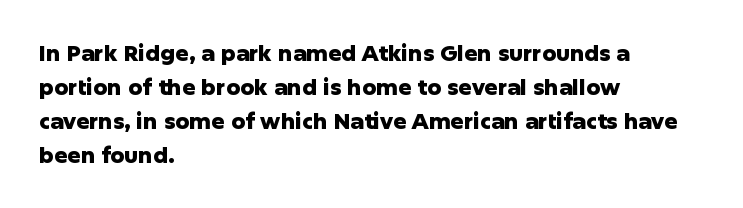
Q: Is the text bold? A: Yes.
Q: Is the text italic (slanted)? A: No, it is upright.
Q: Is the text underlined? A: No.
Q: How is the paragraph aligned? A: Left-aligned.
Q: Is the spacing between letters normal or unusually wide? A: Normal.
Q: Is the spacing between lines tight, normal or loose? A: Normal.
